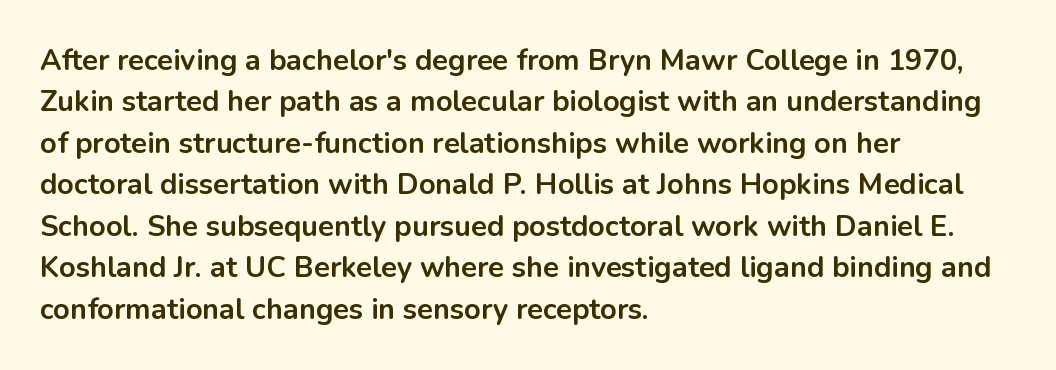
The image shows 29 px bold sans-serif type, upright; set left-aligned, normal line spacing (1.43x), normal letter spacing, not underlined; low stroke contrast and a medium x-height.
